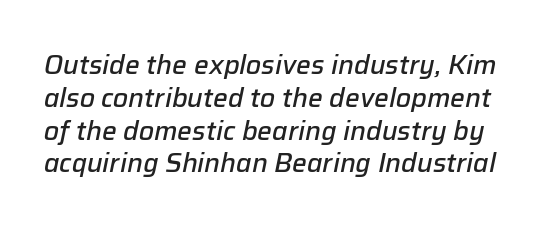
Q: Is the text bold? A: Semi-bold.
Q: Is the text italic (slanted)? A: Yes, it leans right by about 12 degrees.
Q: Is the text underlined? A: No.
Q: Is the spacing between letters normal or unusually wide? A: Normal.
Q: Is the spacing between lines tight, normal or loose? A: Normal.
